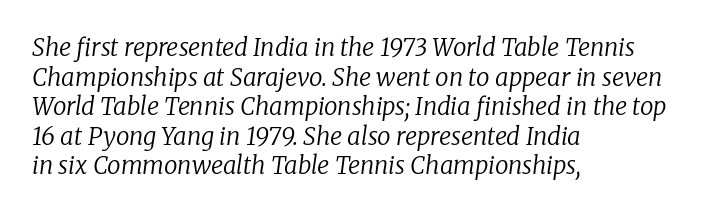
Q: Is the text bold? A: No.
Q: Is the text italic (slanted)? A: Yes, it leans right by about 8 degrees.
Q: Is the text underlined? A: No.
Q: How is the paragraph aligned? A: Left-aligned.
Q: Is the spacing between letters normal or unusually wide? A: Normal.
